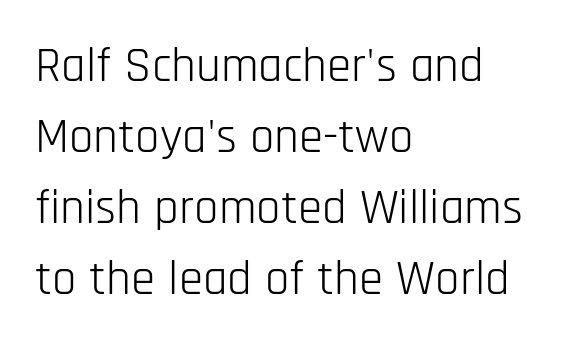
Caption: standard tracking, unaltered. Every stem runs plumb, perpendicular to the baseline. A quiet, ordinary-to-light weight characterises the typeface. Stroke terminals: plain, sans-serif. Evenly set lines give the paragraph a standard silhouette. Notice how the passage keeps a crisp vertical edge on the left only.
